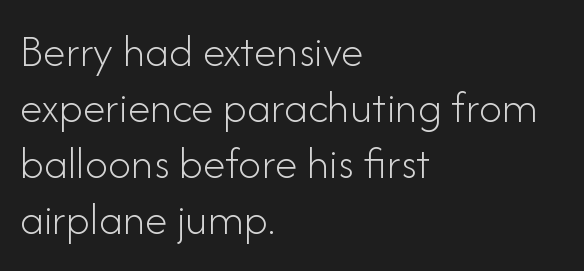
Looks like regular typesetting: each glyph gets only the width it needs. Nothing unusual about the tracking: characters are spaced as the font intends. Style check: upright. The glyphs are unaccompanied by any horizontal stroke below them. Casual observation: everything's shoved over to the left.
